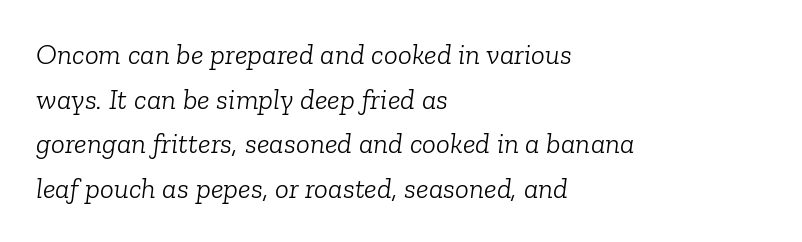
{"serif": "yes", "italic": "yes", "lean": "right", "slant_degrees": 6, "bold": "no", "weight": "light", "width": "normal", "stroke_contrast": "low", "x_height": "medium", "monospaced": "no", "underline": "no", "align": "left", "line_spacing": "normal", "line_spacing_ratio": 1.54, "letter_spacing": "normal", "letter_spacing_em": 0.0, "glyph_px": 29}
